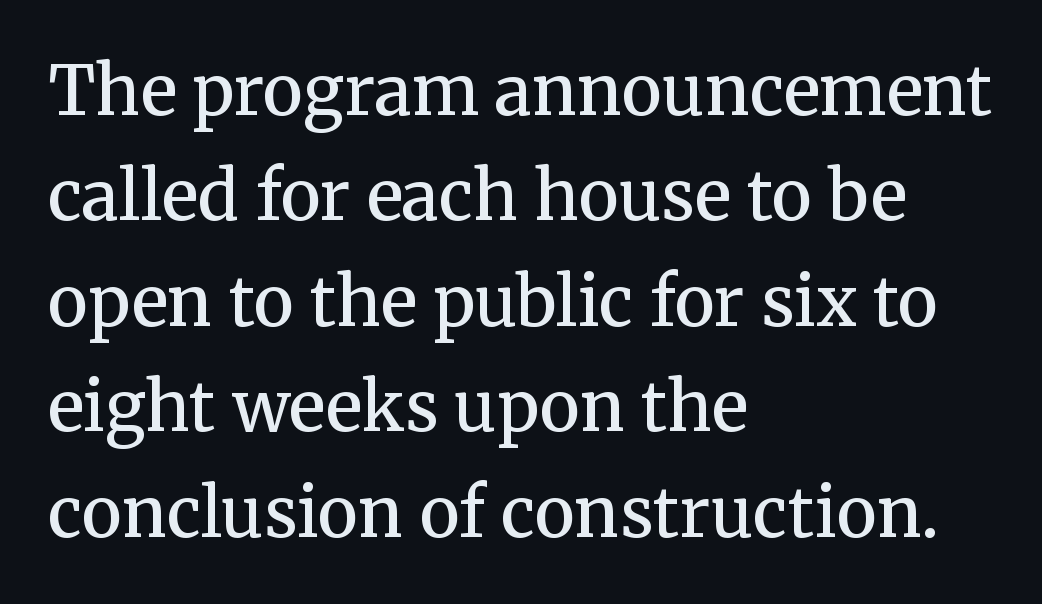
These lines are rendered in a variable-pitch font. Line beginnings align vertically; line endings do not. Does the type have serifs? Yes, each stem ends in a small foot. Check under the words: just untouched page. The face used here is a semibold: visibly heavier than regular, lighter than bold. Does the leading feel generous? No, just average.
